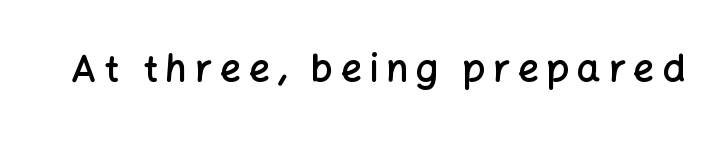
The glyphs have the mass of a demibold cut, below bold. The type sits square on the baseline with zero lean. The space directly below the letters is spotless. Observe the absence of serifs on each vertical stroke in this sample.
